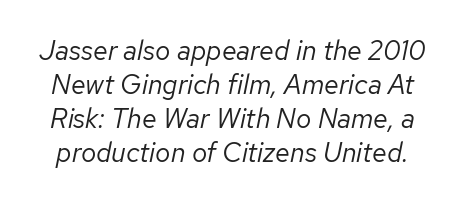
The image shows 27 px text type, italic (leaning right); set normal line spacing (1.26x), normal letter spacing, not underlined.
